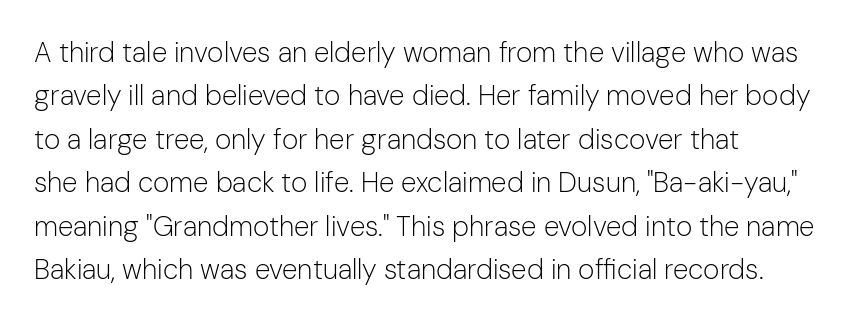
The image shows 28 px light sans-serif type, upright; set left-aligned, normal line spacing (1.55x), normal letter spacing, not underlined; low stroke contrast and a medium x-height.
